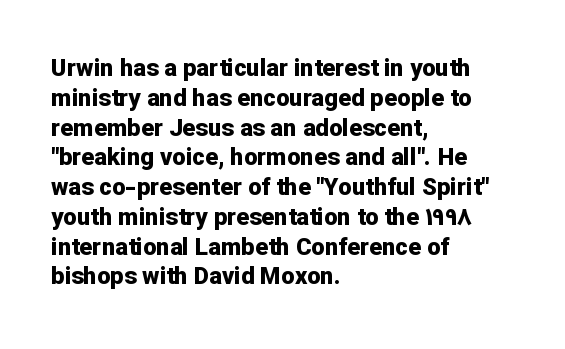
Every character sits straight up, as roman type does. This rendering uses left alignment, leaving the right contour irregular. Letters rest on an invisible, unmarked baseline. The passage shown has conventional tracking throughout. Pretty heavy lettering here — definitely bold.
